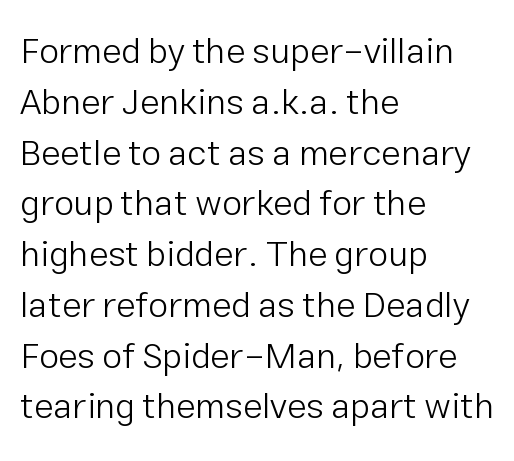
{"serif": "no", "italic": "no", "bold": "no", "weight": "light", "width": "normal", "stroke_contrast": "low", "x_height": "medium", "monospaced": "no", "underline": "no", "align": "left", "line_spacing": "normal", "line_spacing_ratio": 1.41, "letter_spacing": "normal", "letter_spacing_em": 0.0, "glyph_px": 36}
